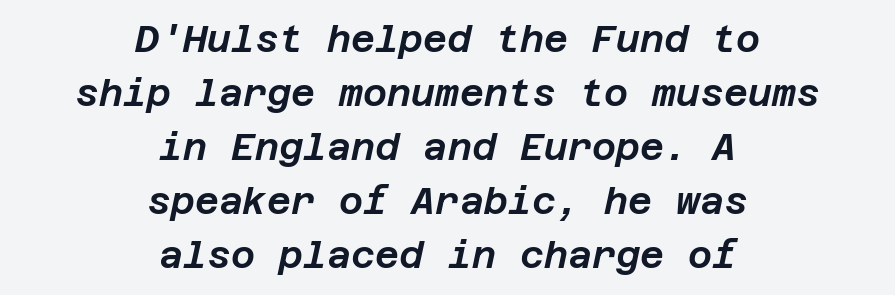
Letter spacing: default. The passage shown is not underscored anywhere. Typeset on center — no edge is straight. A typesetter would mark this as italic.
